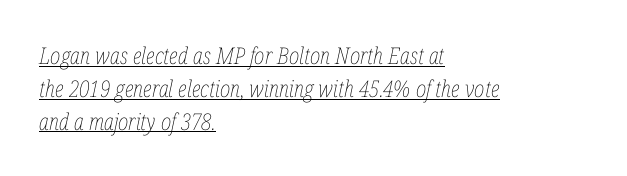
Q: Is the text bold? A: No.
Q: Is the text italic (slanted)? A: Yes, it leans right by about 12 degrees.
Q: Is the text underlined? A: Yes.
Q: How is the paragraph aligned? A: Left-aligned.
Q: Is the spacing between letters normal or unusually wide? A: Normal.
Q: Is the spacing between lines tight, normal or loose? A: Normal.
